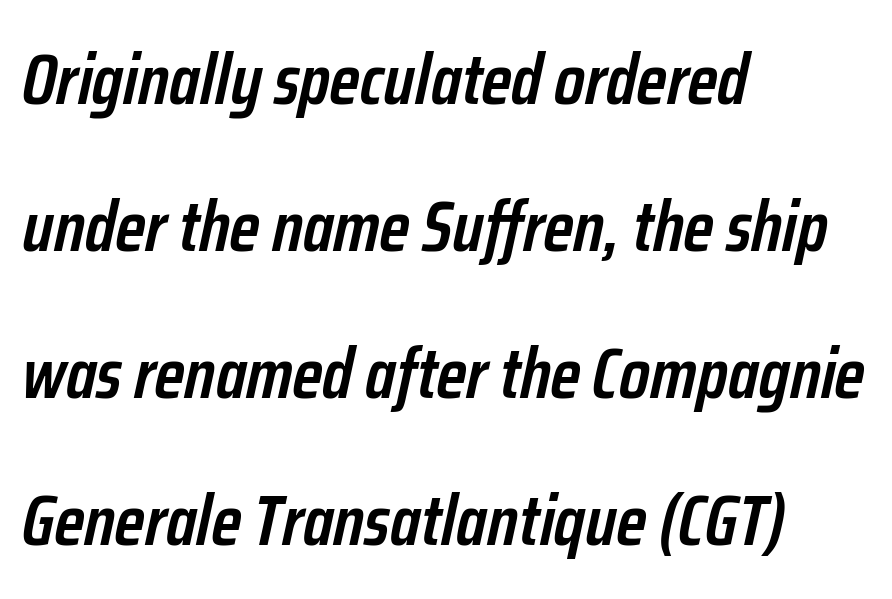
{"italic": "yes", "lean": "right", "slant_degrees": 12, "bold": "semi", "weight": "semibold", "width": "condensed", "stroke_contrast": "low", "x_height": "medium", "monospaced": "no", "underline": "no", "align": "left", "line_spacing": "loose", "line_spacing_ratio": 2.04, "letter_spacing": "normal", "letter_spacing_em": 0.0, "glyph_px": 72}
